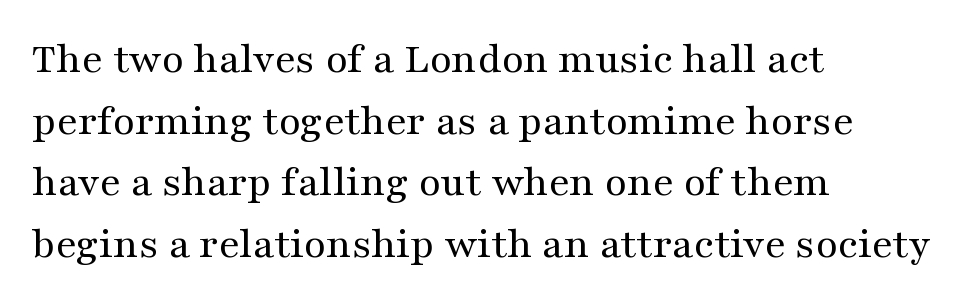
One glance says typical: line gaps are just what's usual. Yep, those are serifs on the letters. Here the designer chose a conventional face with non-uniform glyph widths. Is the stroke heavy? The answer is a plain regular-or-lighter. You could call the tracking neutral — neither tight nor loose.
